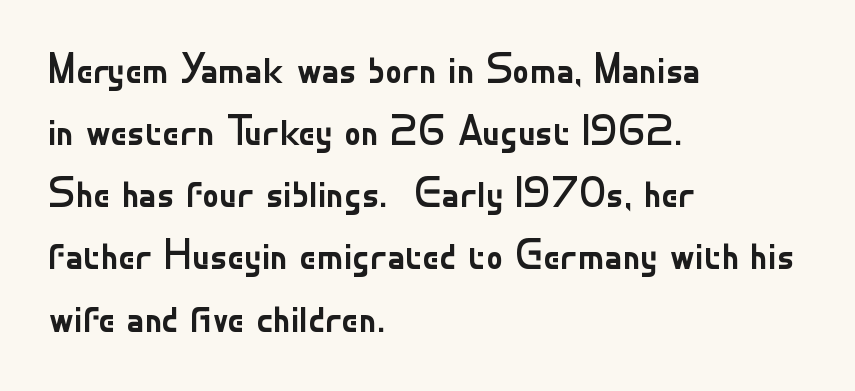
The face looks like a standard text weight, possibly lighter. The passage shown is typeset with a sans-serif family. A classic flush-left, rag-right setting is used for this passage. Designer's note — italics off, roman on. Do the characters align in a grid? No, the font is proportional. Leading: standard.
